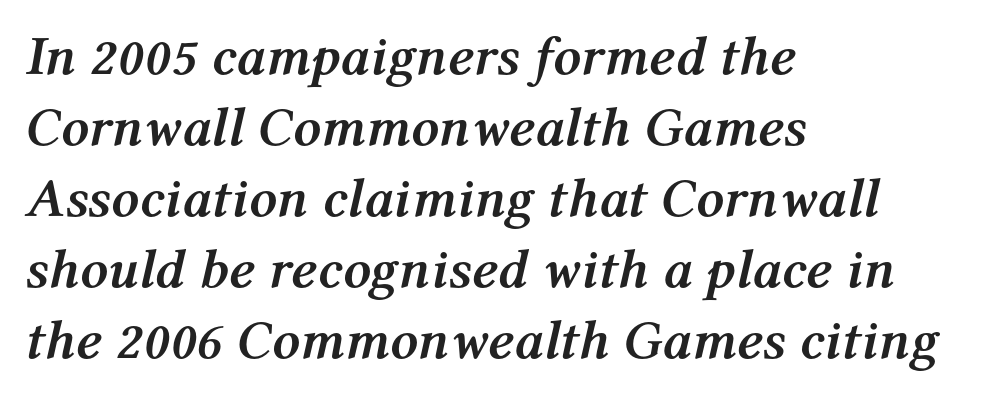
Q: Is the text bold? A: Yes.
Q: Is the text italic (slanted)? A: Yes, it leans right by about 12 degrees.
Q: Is the text underlined? A: No.
Q: How is the paragraph aligned? A: Left-aligned.
Q: Is the spacing between letters normal or unusually wide? A: Normal.
Q: Is the spacing between lines tight, normal or loose? A: Normal.
Q: Width (condensed, normal, or wide)? A: Normal.
Q: Stroke contrast? A: Medium.
Q: x-height? A: Medium.
Q: Monospaced? A: No.
